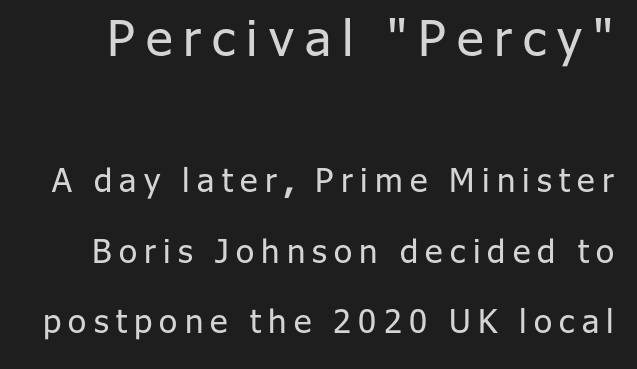
The text was rendered using a sans face with plain stroke endings. No word sits above an underline. The designer dialed line spacing up above the default. Does extra space separate the letters? Yes, quite a lot of it.
